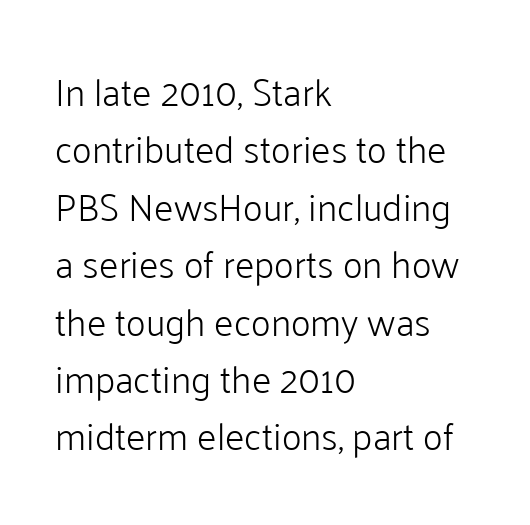
{"serif": "no", "italic": "no", "bold": "no", "weight": "light", "width": "normal", "stroke_contrast": "low", "x_height": "medium", "monospaced": "no", "underline": "no", "align": "left", "line_spacing": "normal", "line_spacing_ratio": 1.51, "letter_spacing": "normal", "letter_spacing_em": 0.0, "glyph_px": 38}
